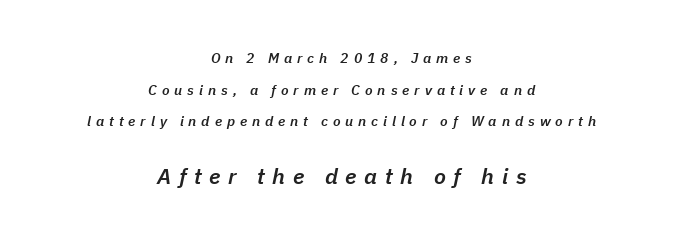
The image shows 22 px text type, italic (leaning right); set centered, loose line spacing (2.26x), unusually wide letter spacing (+0.35 em), not underlined; the second (bottom) block is 1.57x larger.
